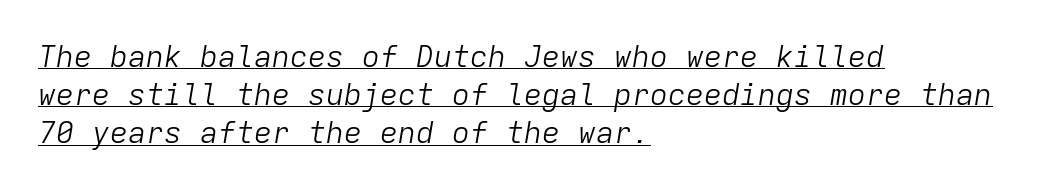
Q: Is the text bold? A: No.
Q: Is the text italic (slanted)? A: Yes, it leans right by about 9 degrees.
Q: Is the text underlined? A: Yes.
Q: How is the paragraph aligned? A: Left-aligned.
Q: Is the spacing between letters normal or unusually wide? A: Normal.
Q: Is the spacing between lines tight, normal or loose? A: Normal.
Q: Width (condensed, normal, or wide)? A: Normal.
Q: Stroke contrast? A: Low.
Q: x-height? A: Medium.
Q: Monospaced? A: Yes.
